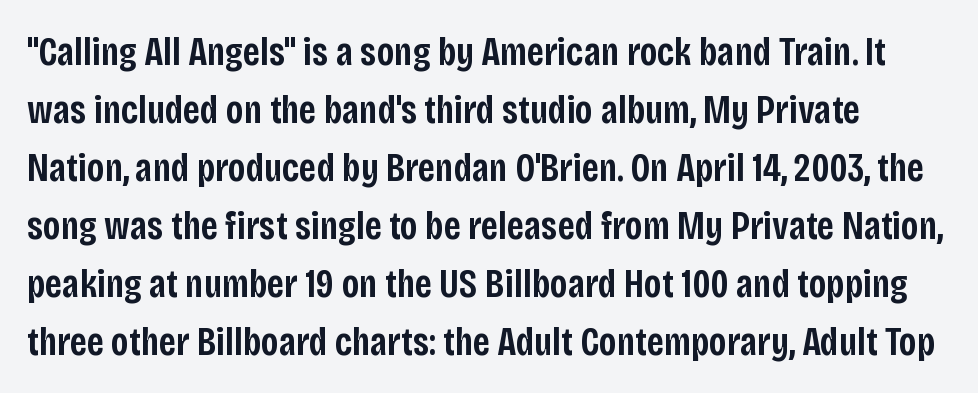
Q: Is the text bold? A: Semi-bold.
Q: Is the text italic (slanted)? A: No, it is upright.
Q: Is the typeface a serif or a sans-serif typeface? A: Sans-serif.
Q: Is the text underlined? A: No.
Q: Is the spacing between letters normal or unusually wide? A: Normal.
Q: Is the spacing between lines tight, normal or loose? A: Normal.
Q: Width (condensed, normal, or wide)? A: Condensed.
Q: Stroke contrast? A: Low.
Q: x-height? A: Large.
Q: Monospaced? A: No.
